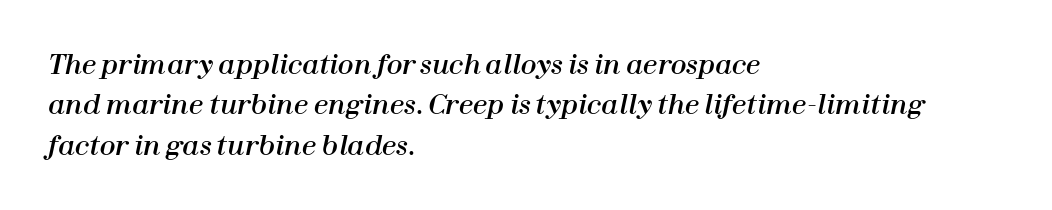
The image shows 26 px text type, italic (leaning right); set left-aligned, normal line spacing (1.55x), normal letter spacing, not underlined.
